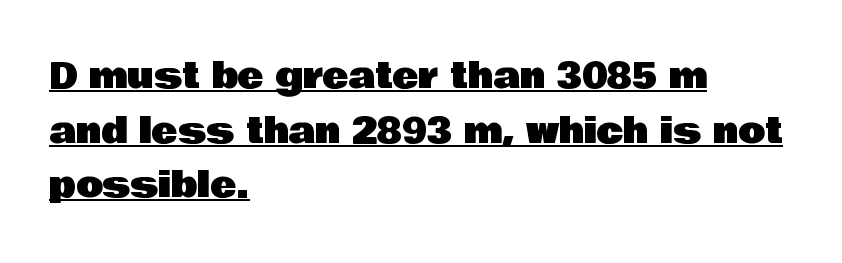
The image shows 35 px sans-serif type, upright; set left-aligned, normal line spacing (1.56x), normal letter spacing, underlined; low stroke contrast and a large x-height.
